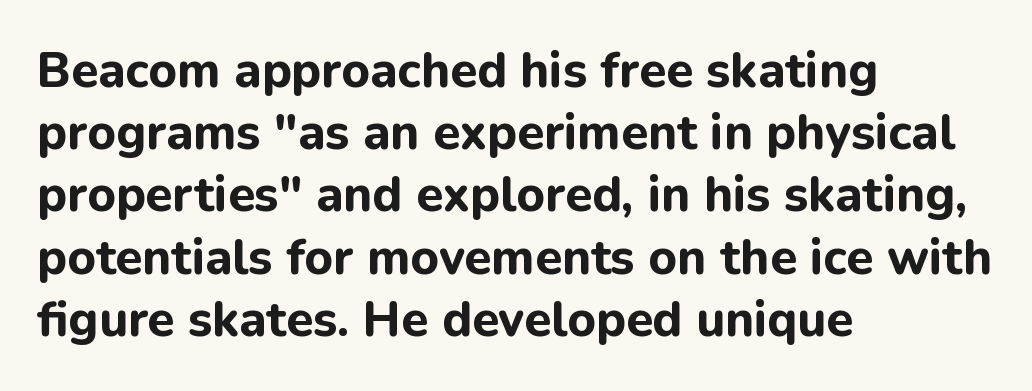
{"serif": "no", "italic": "no", "bold": "yes", "weight": "bold", "width": "normal", "stroke_contrast": "low", "x_height": "medium", "monospaced": "no", "underline": "no", "align": "left", "line_spacing": "normal", "line_spacing_ratio": 1.27, "letter_spacing": "normal", "letter_spacing_em": 0.0, "glyph_px": 49}
